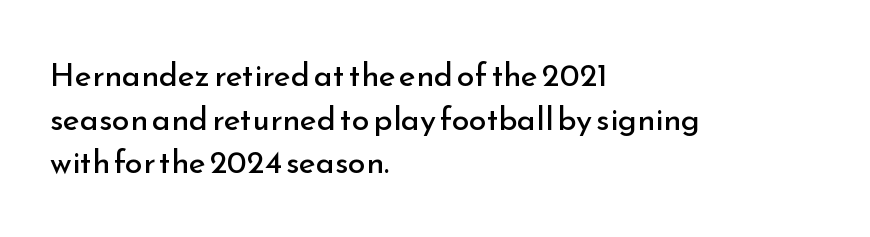
You could not count columns in this text — the font is proportionally spaced. Weight class: somewhere from thin through regular. Posture: straight, roman, zero tilt. Caption: standard tracking, unaltered. Are there feet on the stems? There aren't — it's a sans. The passage shown is not underscored anywhere.
